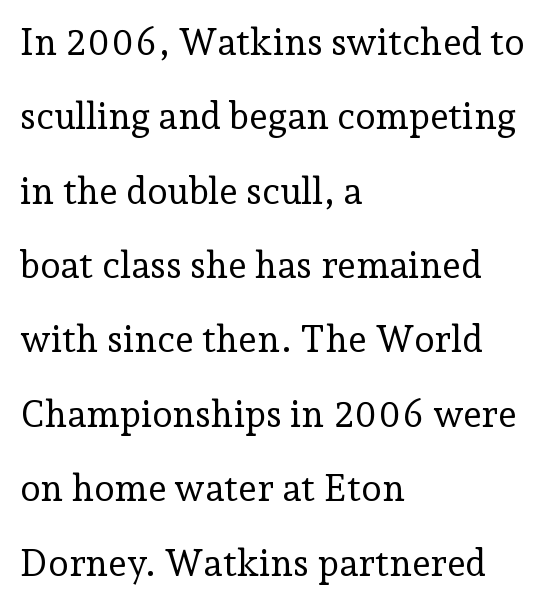
Q: Is the text bold? A: No.
Q: Is the text italic (slanted)? A: No, it is upright.
Q: Is the typeface a serif or a sans-serif typeface? A: Serif.
Q: Is the text underlined? A: No.
Q: How is the paragraph aligned? A: Left-aligned.
Q: Is the spacing between letters normal or unusually wide? A: Normal.
Q: Is the spacing between lines tight, normal or loose? A: Loose.
Q: Width (condensed, normal, or wide)? A: Normal.
Q: Stroke contrast? A: Low.
Q: x-height? A: Medium.
Q: Monospaced? A: No.
